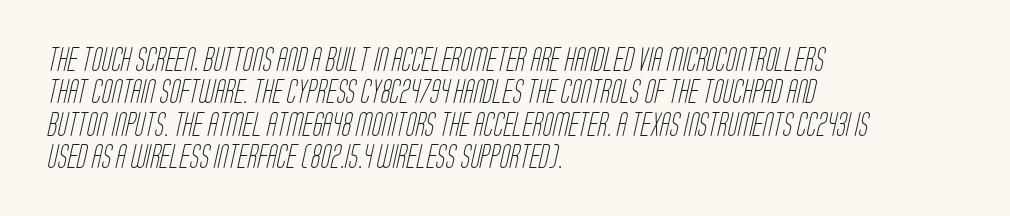
The image shows 23 px text type; set left-aligned, normal line spacing (1.41x), normal letter spacing, not underlined.
